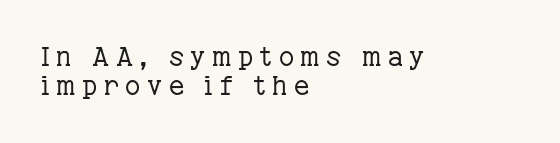
Q: Is the text bold? A: No.
Q: Is the text italic (slanted)? A: No, it is upright.
Q: Is the text underlined? A: No.
Q: How is the paragraph aligned? A: Left-aligned.
Q: Is the spacing between letters normal or unusually wide? A: Unusually wide.
Q: Is the spacing between lines tight, normal or loose? A: Tight.
